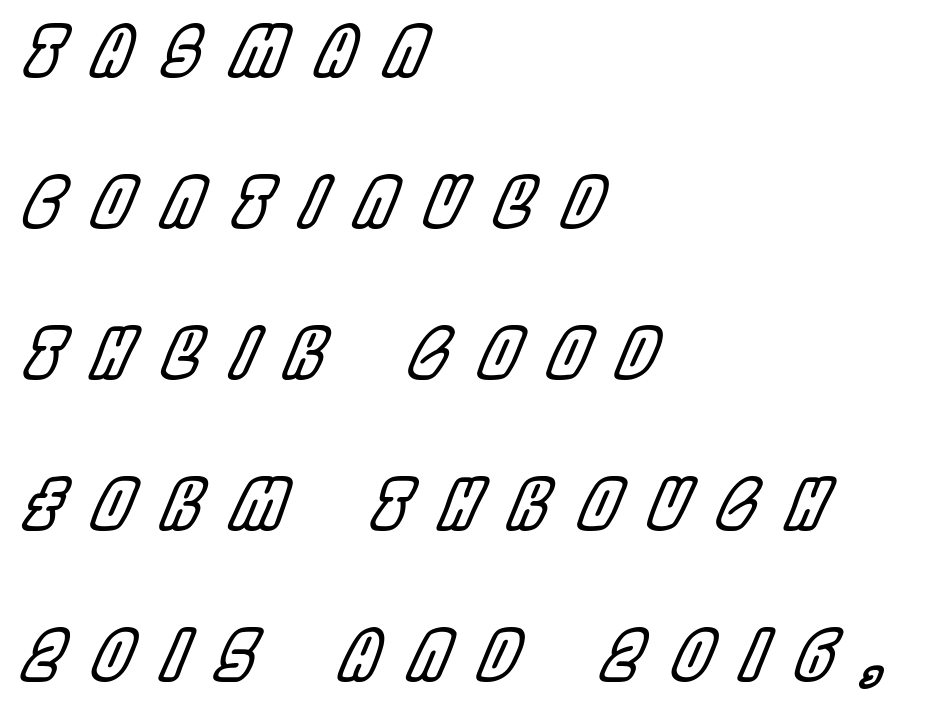
{"italic": "yes", "lean": "right", "slant_degrees": 22, "width": "condensed", "x_height": "large", "monospaced": "no", "underline": "no", "align": "left", "line_spacing": "loose", "line_spacing_ratio": 2.22, "letter_spacing": "wide", "letter_spacing_em": 0.46, "glyph_px": 68}
